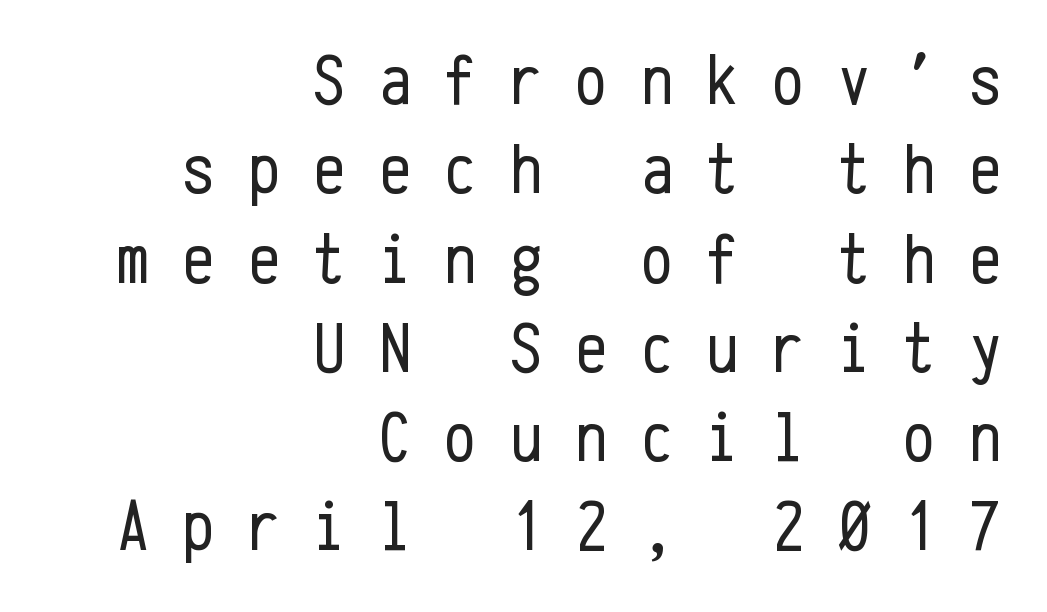
{"serif": "no", "italic": "no", "bold": "no", "weight": "regular", "width": "condensed", "stroke_contrast": "low", "x_height": "medium", "monospaced": "yes", "underline": "no", "align": "right", "line_spacing_ratio": 1.24, "letter_spacing": "wide", "letter_spacing_em": 0.46, "glyph_px": 72}
